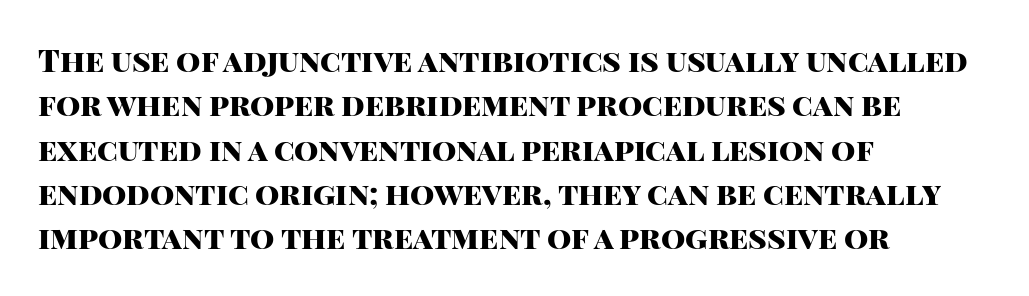
The image shows 31 px heavy sans-serif type, upright; set left-aligned, normal line spacing (1.43x), normal letter spacing, not underlined; high stroke contrast and a large x-height.
